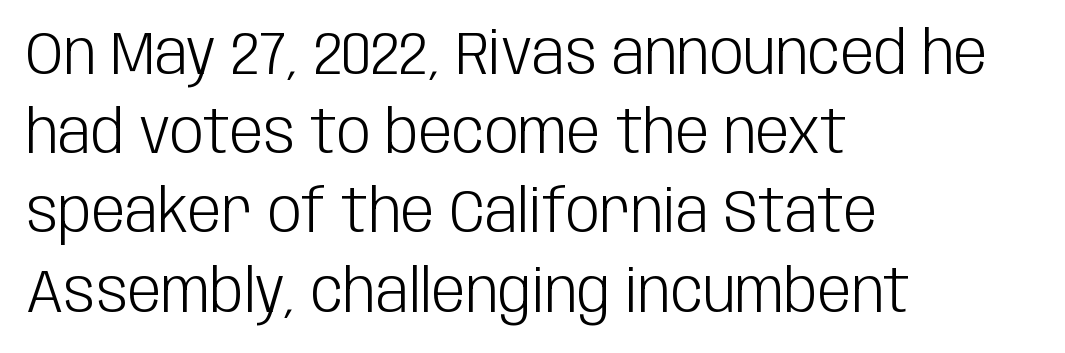
{"serif": "no", "italic": "no", "bold": "no", "weight": "light", "width": "condensed", "stroke_contrast": "low", "x_height": "large", "monospaced": "no", "underline": "no", "align": "left", "line_spacing": "normal", "line_spacing_ratio": 1.32, "letter_spacing": "normal", "letter_spacing_em": 0.0, "glyph_px": 60}
